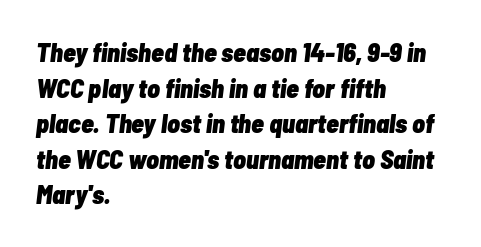
{"italic": "yes", "lean": "right", "slant_degrees": 7, "bold": "yes", "underline": "no", "align": "left", "line_spacing": "normal", "line_spacing_ratio": 1.37, "letter_spacing": "normal", "letter_spacing_em": 0.0, "glyph_px": 26}
